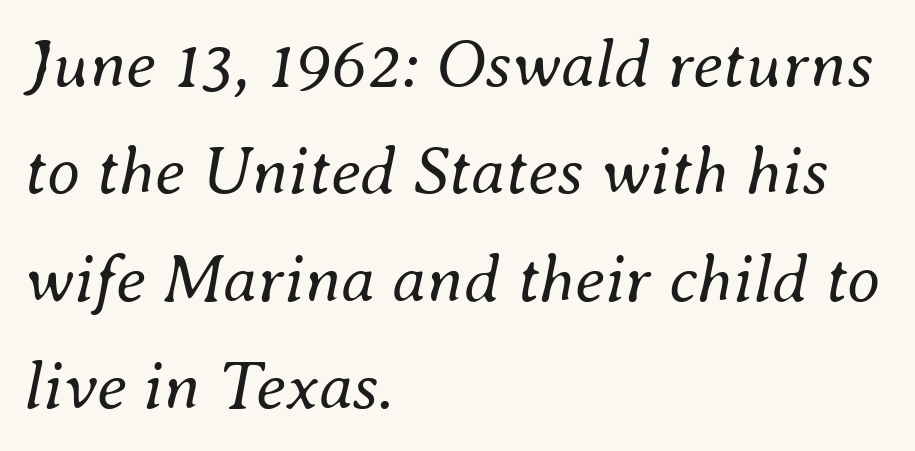
Q: Is the text bold? A: No.
Q: Is the text italic (slanted)? A: Yes, it leans right by about 8 degrees.
Q: Is the text underlined? A: No.
Q: How is the paragraph aligned? A: Left-aligned.
Q: Is the spacing between letters normal or unusually wide? A: Normal.
Q: Is the spacing between lines tight, normal or loose? A: Normal.
Q: Width (condensed, normal, or wide)? A: Normal.
Q: Stroke contrast? A: Medium.
Q: x-height? A: Small.
Q: Monospaced? A: No.
